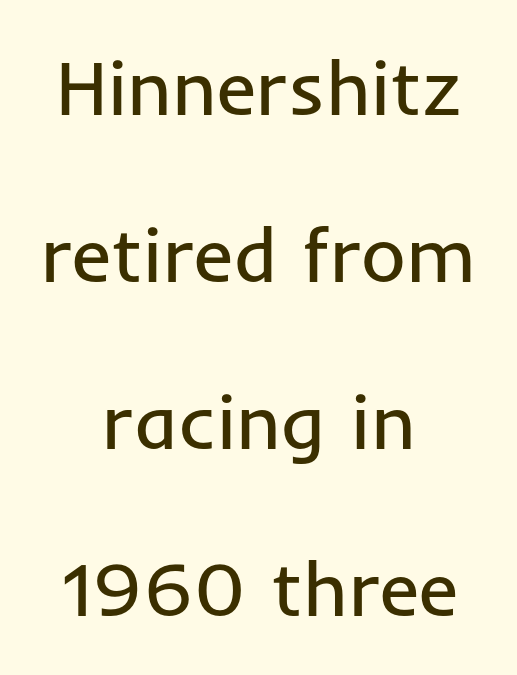
The image shows 77 px regular-weight sans-serif type, upright; set centered, loose line spacing (2.17x), normal letter spacing, not underlined; low stroke contrast and a medium x-height.
